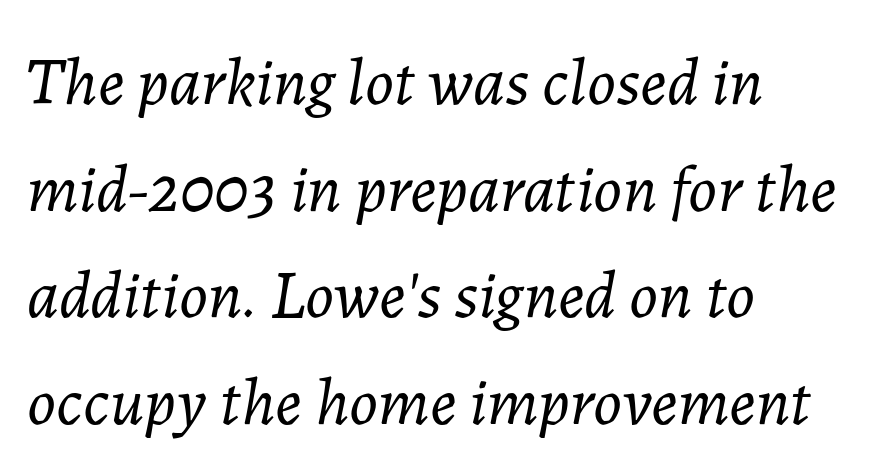
Interline gaps are of average width in this sample. This sample has the flowing, uneven cadence of proportional lettering. It's the slanting kind of type. The tracking reads as untouched default to a designer's eye. No letter is thick-stroked: the sample isn't bold.
